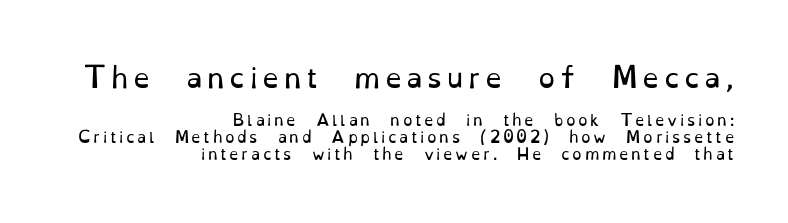
{"italic": "no", "bold": "no", "underline": "no", "align": "right", "line_spacing": "tight", "line_spacing_ratio": 1.15, "larger_block": "first", "size_ratio": 1.8, "glyph_px": 27}
